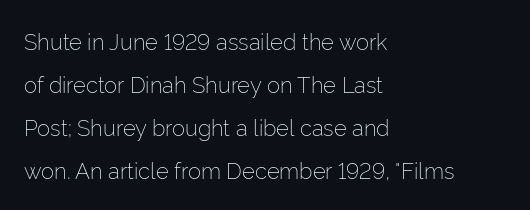
The image shows 22 px text type, upright; set left-aligned, loose line spacing (1.96x), normal letter spacing, not underlined.
